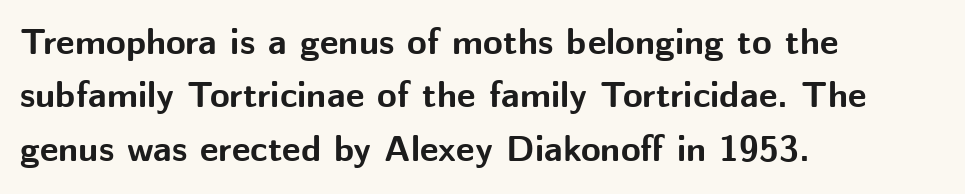
Honestly, the letter spacing is just normal — you wouldn't notice it. The words here are not underlined. Baseline-to-baseline distance is the conventional proportion of letter height. This sample uses an upright cut, with every glyph sitting square on the baseline. Nope, no serifs anywhere on these letters. These lines are set flush left with a ragged right edge.
